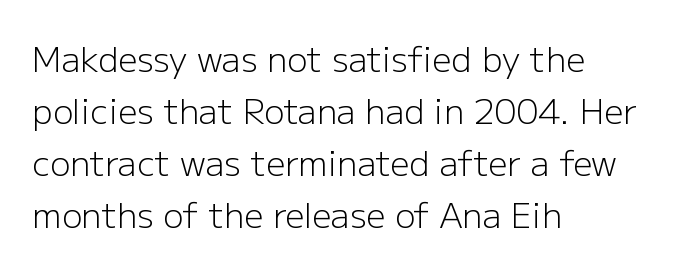
The image shows 34 px light sans-serif type, upright; set left-aligned, normal line spacing (1.53x), normal letter spacing, not underlined; low stroke contrast and a medium x-height.
